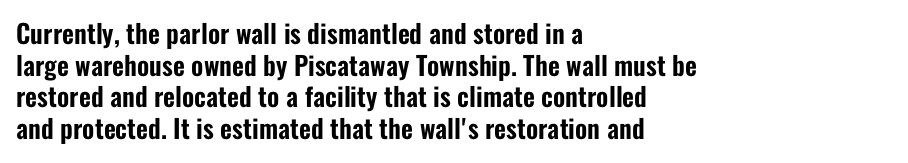
Q: Is the text italic (slanted)? A: No, it is upright.
Q: Is the text underlined? A: No.
Q: How is the paragraph aligned? A: Left-aligned.
Q: Is the spacing between letters normal or unusually wide? A: Normal.
